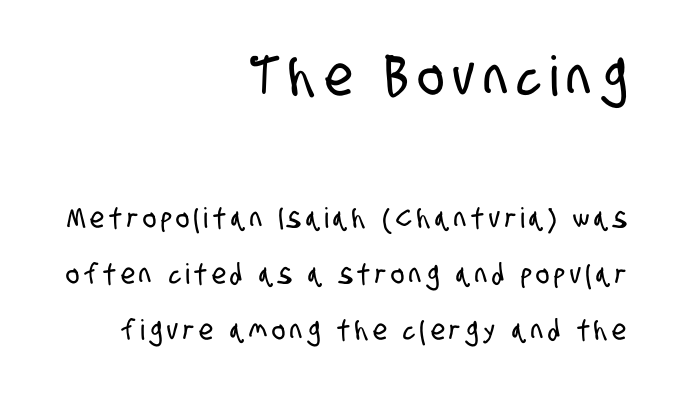
The image shows 55 px condensed sans-serif type; set right-aligned, loose line spacing (2.0x), not underlined; the first (top) block is 1.96x larger; low stroke contrast and a large x-height.
